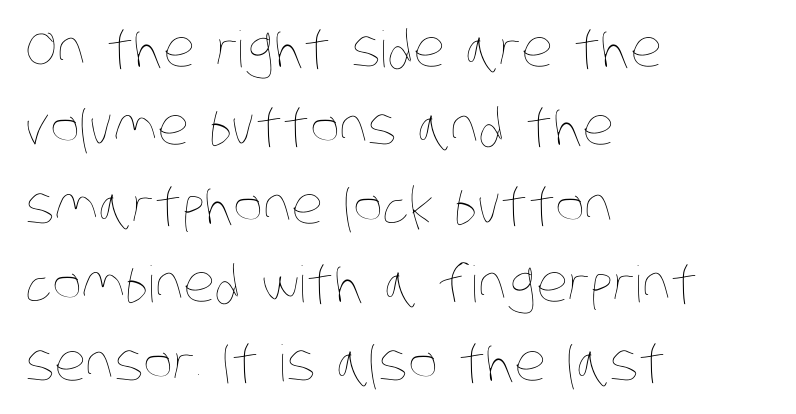
Casual observation: everything's shoved over to the left. Look at the tracking — it's just the regular setting, nothing added. A typesetter would call this leading conventional body-copy spacing. Has an underline been added? It has not. Is this a fixed-width face? No — the glyphs have proportional, varying widths. The font sits on the lighter half of the weight spectrum, regular included.
